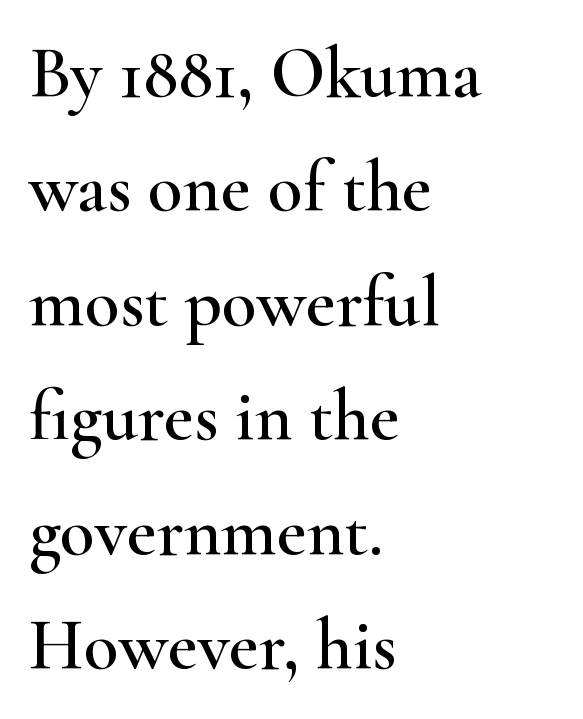
The image shows 72 px wide serif type, upright; set left-aligned, normal line spacing (1.59x), normal letter spacing, not underlined; high stroke contrast and a small x-height.
